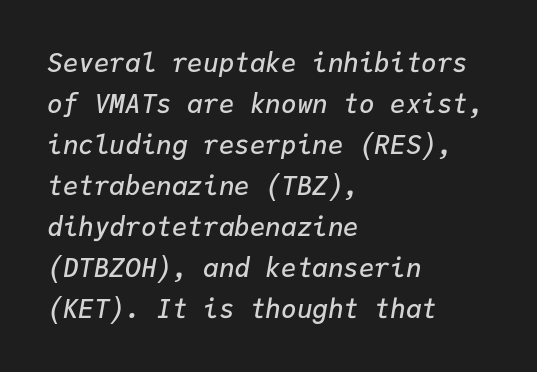
The designer left line spacing at the default. The specimen reads as italic at a glance. Line starts are locked; line ends wander. There is no visible air inserted between adjacent glyphs. How heavy is the stroke? Medium-heavy — a semibold, shy of bold. Check under the words: just untouched page.
